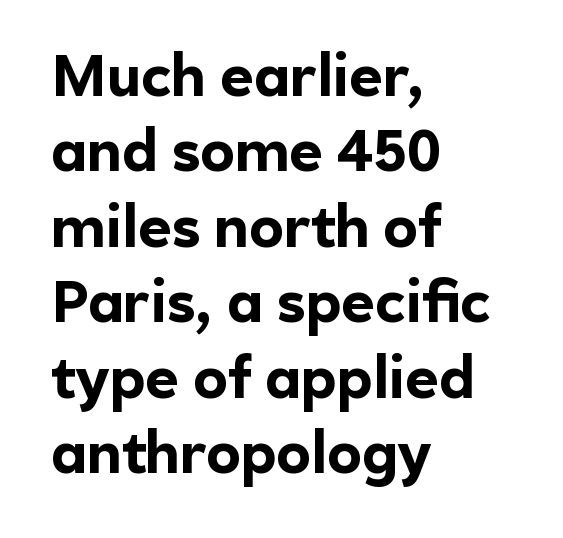
{"serif": "no", "italic": "no", "bold": "yes", "weight": "bold", "width": "normal", "x_height": "medium", "monospaced": "no", "underline": "no", "align": "left", "line_spacing": "normal", "line_spacing_ratio": 1.3, "letter_spacing": "normal", "letter_spacing_em": 0.0, "glyph_px": 58}
